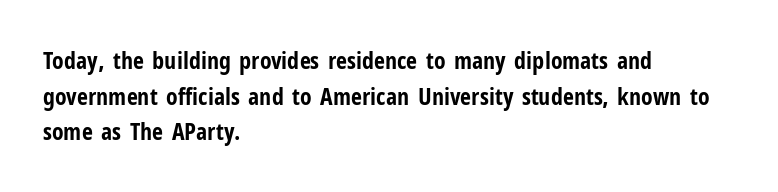
{"italic": "no", "bold": "yes", "underline": "no", "align": "left", "line_spacing": "normal", "line_spacing_ratio": 1.48, "letter_spacing": "normal", "letter_spacing_em": 0.0, "glyph_px": 24}
